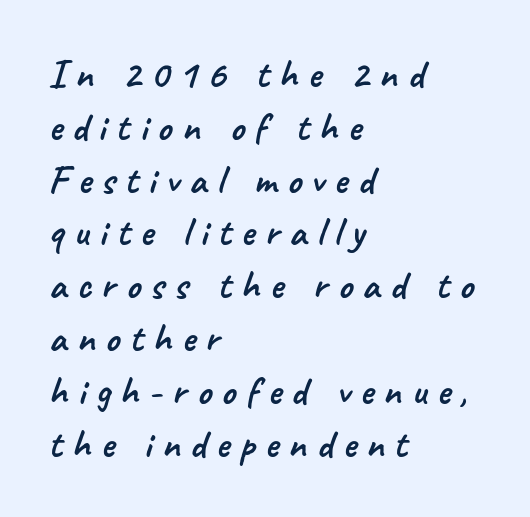
You could not count columns in this text — the font is proportionally spaced. This sample uses a sans-serif face. How would I describe the line gaps? Plain and ordinary. Each row of text sits above clean, open space.
